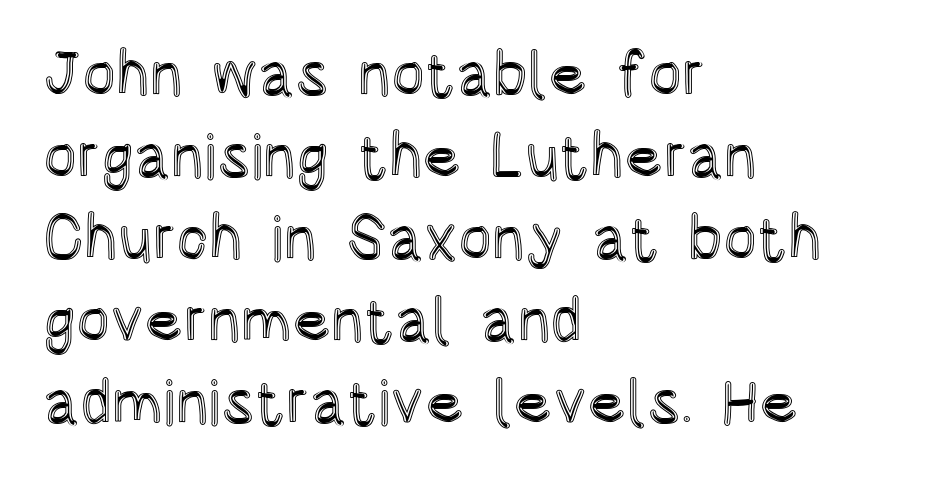
Q: Is the text italic (slanted)? A: No, it is upright.
Q: Is the text underlined? A: No.
Q: How is the paragraph aligned? A: Left-aligned.
Q: Is the spacing between letters normal or unusually wide? A: Normal.
Q: Is the spacing between lines tight, normal or loose? A: Normal.
Q: Width (condensed, normal, or wide)? A: Condensed.
Q: x-height? A: Large.
Q: Monospaced? A: No.
